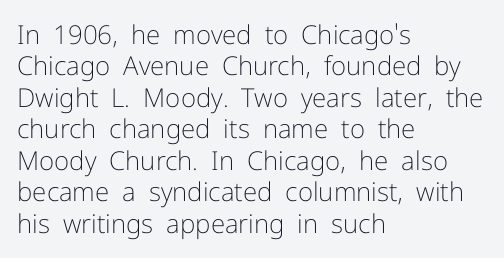
Q: Is the text bold? A: No.
Q: Is the text italic (slanted)? A: No, it is upright.
Q: Is the text underlined? A: No.
Q: How is the paragraph aligned? A: Left-aligned.
Q: Is the spacing between letters normal or unusually wide? A: Normal.
